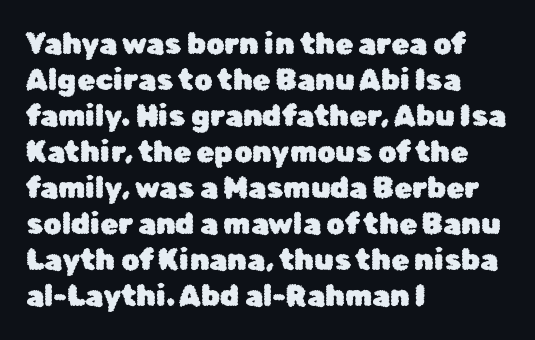
Q: Is the text italic (slanted)? A: No, it is upright.
Q: Is the typeface a serif or a sans-serif typeface? A: Sans-serif.
Q: Is the text underlined? A: No.
Q: How is the paragraph aligned? A: Left-aligned.
Q: Is the spacing between letters normal or unusually wide? A: Normal.
Q: Width (condensed, normal, or wide)? A: Normal.
Q: Stroke contrast? A: Low.
Q: x-height? A: Medium.
Q: Monospaced? A: No.
